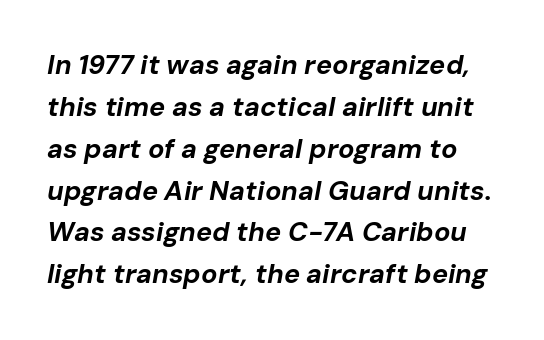
{"italic": "yes", "lean": "right", "slant_degrees": 10, "bold": "yes", "underline": "no", "line_spacing": "normal", "line_spacing_ratio": 1.55, "letter_spacing": "normal", "letter_spacing_em": 0.0, "glyph_px": 27}
